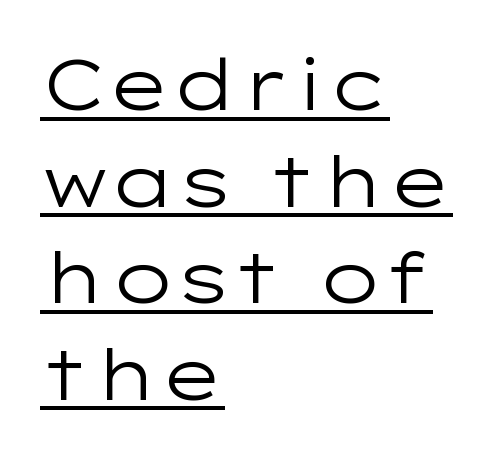
The image shows 70 px regular-weight, wide sans-serif type, upright; set left-aligned, normal line spacing (1.38x), normal letter spacing, underlined; low stroke contrast and a medium x-height.
